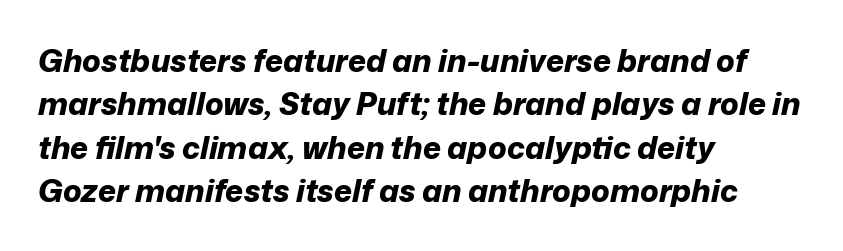
The image shows 31 px bold type, italic (leaning right); set left-aligned, normal line spacing (1.4x), normal letter spacing, not underlined; low stroke contrast and a medium x-height.
